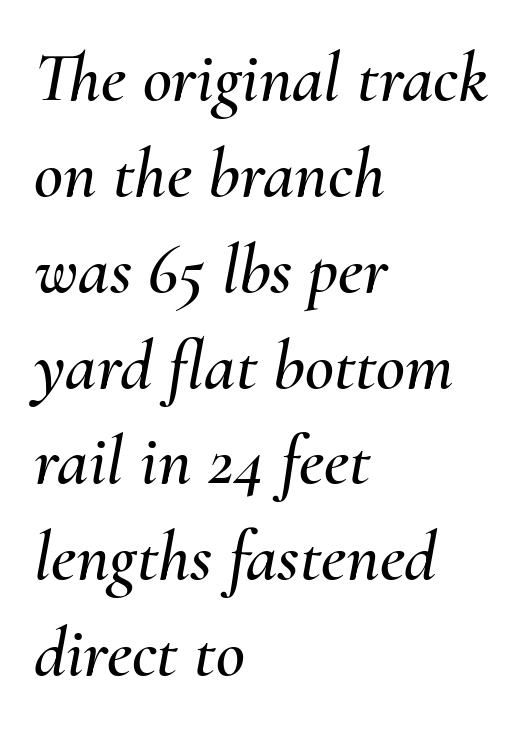
The image shows 71 px text type, italic (leaning right); set left-aligned, normal line spacing (1.35x), normal letter spacing, not underlined; medium stroke contrast and a small x-height.
